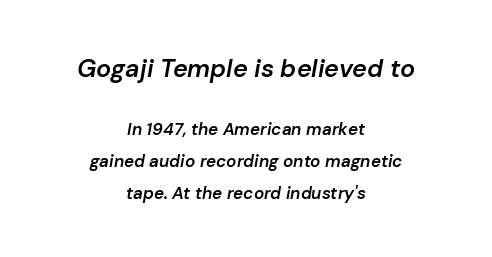
The image shows 25 px text type, italic (leaning right); set centered, line spacing 1.86x, normal letter spacing, not underlined; the first (top) block is 1.47x larger.
